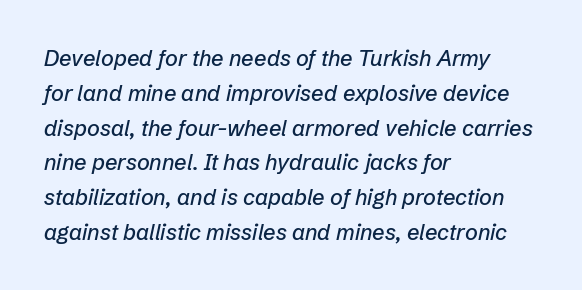
{"italic": "yes", "lean": "right", "slant_degrees": 12, "underline": "no", "align": "left", "line_spacing": "normal", "line_spacing_ratio": 1.58, "letter_spacing": "normal", "letter_spacing_em": 0.0, "glyph_px": 22}
